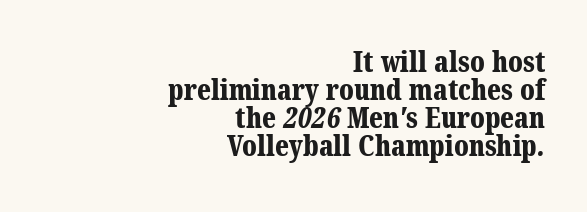
Q: Is the text bold? A: Yes.
Q: Is the typeface a serif or a sans-serif typeface? A: Serif.
Q: Is the text underlined? A: No.
Q: How is the paragraph aligned? A: Right-aligned.
Q: Is the spacing between letters normal or unusually wide? A: Normal.
Q: Is the spacing between lines tight, normal or loose? A: Tight.
Q: Width (condensed, normal, or wide)? A: Normal.
Q: Stroke contrast? A: Medium.
Q: x-height? A: Medium.
Q: Monospaced? A: No.
